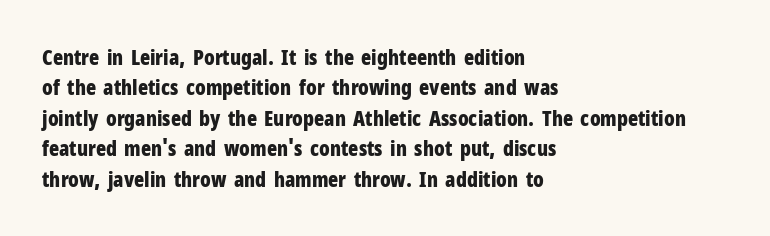
Notice how the stems are strictly vertical — no italics here. These words are printed bold, with thick strokes throughout. Leading: standard. You could call the tracking neutral — neither tight nor loose. The rendering anchors every line to the left-hand side. The words here are not underlined.
